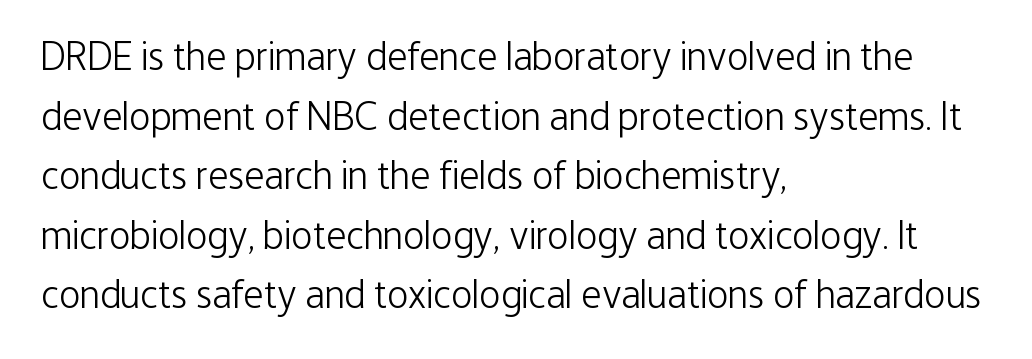
The image shows 40 px light, condensed sans-serif type, upright; set left-aligned, normal line spacing (1.49x), normal letter spacing, not underlined; low stroke contrast and a medium x-height.
